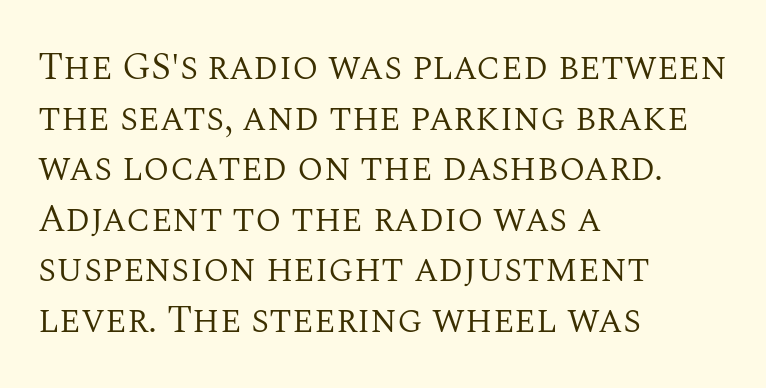
Q: Is the text bold? A: No.
Q: Is the text italic (slanted)? A: No, it is upright.
Q: Is the typeface a serif or a sans-serif typeface? A: Serif.
Q: Is the text underlined? A: No.
Q: How is the paragraph aligned? A: Left-aligned.
Q: Is the spacing between letters normal or unusually wide? A: Normal.
Q: Is the spacing between lines tight, normal or loose? A: Normal.
Q: Width (condensed, normal, or wide)? A: Normal.
Q: Stroke contrast? A: Medium.
Q: x-height? A: Large.
Q: Monospaced? A: No.
